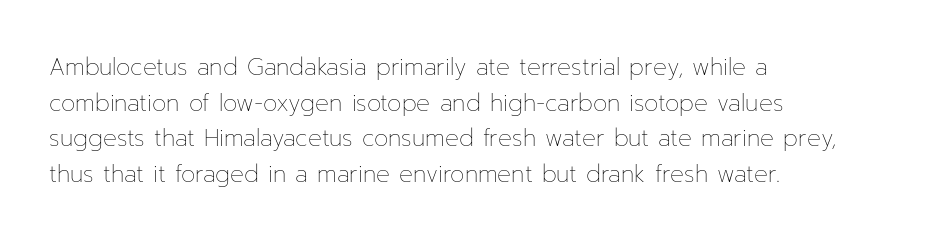
Baseline-to-baseline distance is the conventional proportion of letter height. The passage is arranged the way most books set body copy — flush left. The glyphs are unaccompanied by any horizontal stroke below them. The gaps between neighbouring characters are ordinary and unremarkable.
